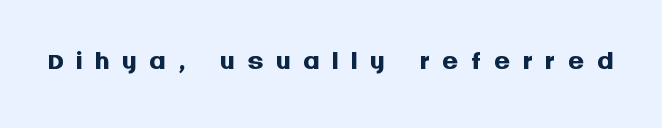
{"serif": "no", "italic": "no", "bold": "yes", "weight": "semibold", "width": "normal", "stroke_contrast": "medium", "x_height": "large", "monospaced": "no", "underline": "no", "letter_spacing": "wide", "letter_spacing_em": 0.29, "glyph_px": 41}
